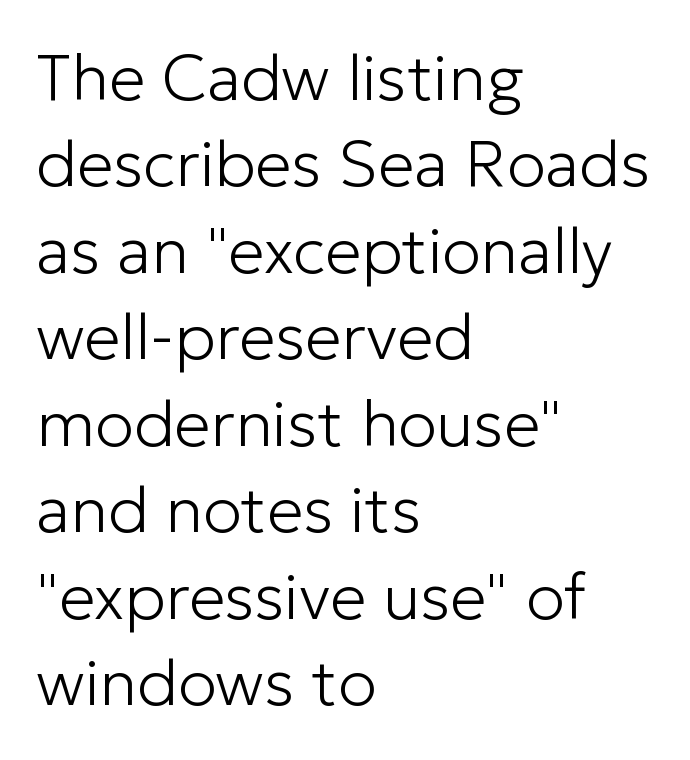
The image shows 65 px light sans-serif type, upright; set left-aligned, normal line spacing (1.33x), normal letter spacing, not underlined; low stroke contrast and a medium x-height.
